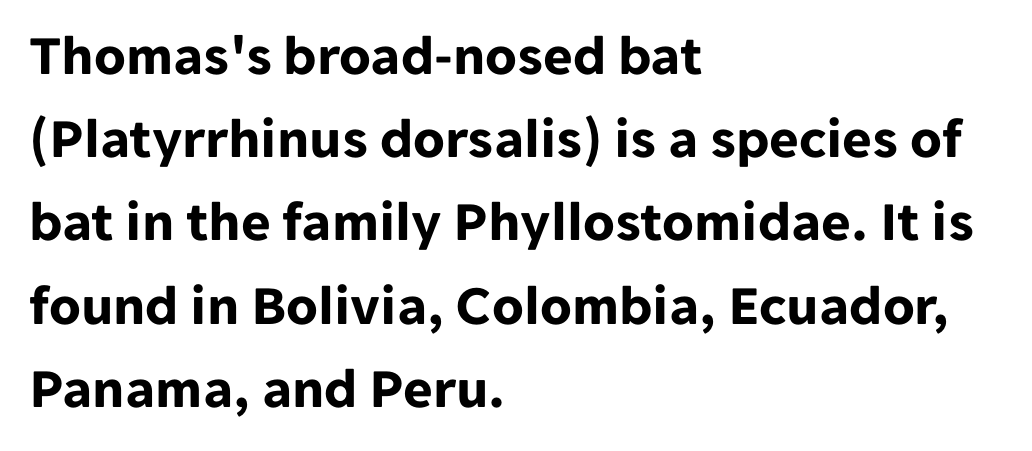
Q: Is the text bold? A: Yes.
Q: Is the text italic (slanted)? A: No, it is upright.
Q: Is the typeface a serif or a sans-serif typeface? A: Sans-serif.
Q: Is the text underlined? A: No.
Q: How is the paragraph aligned? A: Left-aligned.
Q: Is the spacing between letters normal or unusually wide? A: Normal.
Q: Is the spacing between lines tight, normal or loose? A: Normal.
Q: Width (condensed, normal, or wide)? A: Normal.
Q: Stroke contrast? A: Low.
Q: x-height? A: Medium.
Q: Monospaced? A: No.
